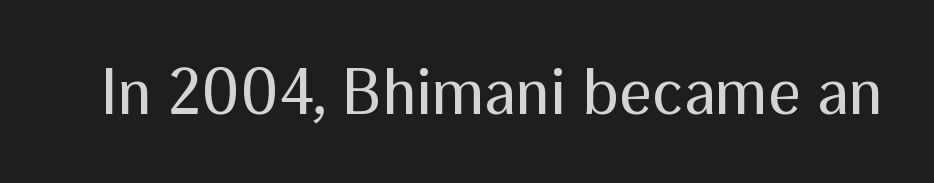
{"serif": "no", "italic": "no", "bold": "no", "weight": "regular", "width": "normal", "stroke_contrast": "medium", "x_height": "medium", "monospaced": "no", "underline": "no", "letter_spacing": "normal", "letter_spacing_em": 0.0, "glyph_px": 65}
